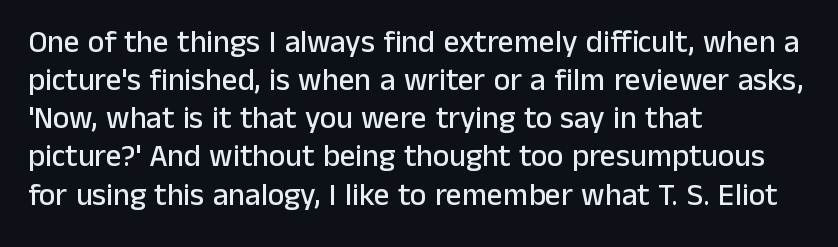
Q: Is the text italic (slanted)? A: No, it is upright.
Q: Is the typeface a serif or a sans-serif typeface? A: Sans-serif.
Q: Is the text underlined? A: No.
Q: How is the paragraph aligned? A: Left-aligned.
Q: Is the spacing between letters normal or unusually wide? A: Normal.
Q: Width (condensed, normal, or wide)? A: Normal.
Q: Stroke contrast? A: Low.
Q: x-height? A: Medium.
Q: Monospaced? A: No.
